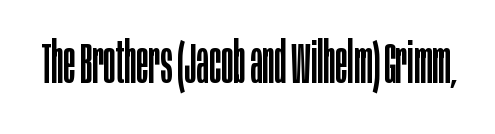
Q: Is the text bold? A: No.
Q: Is the text italic (slanted)? A: No, it is upright.
Q: Is the typeface a serif or a sans-serif typeface? A: Sans-serif.
Q: Is the text underlined? A: No.
Q: Is the spacing between letters normal or unusually wide? A: Normal.
Q: Width (condensed, normal, or wide)? A: Condensed.
Q: Stroke contrast? A: Low.
Q: x-height? A: Large.
Q: Monospaced? A: No.
